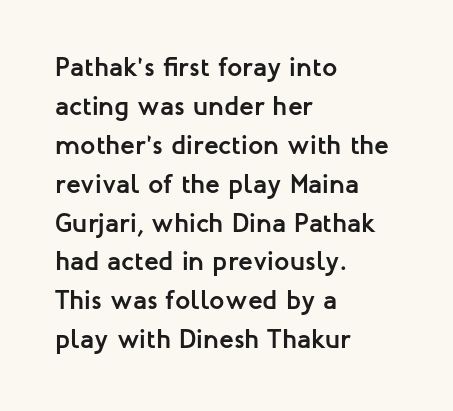
Q: Is the text bold? A: Yes.
Q: Is the text italic (slanted)? A: No, it is upright.
Q: Is the text underlined? A: No.
Q: How is the paragraph aligned? A: Left-aligned.
Q: Is the spacing between letters normal or unusually wide? A: Normal.
Q: Is the spacing between lines tight, normal or loose? A: Normal.
